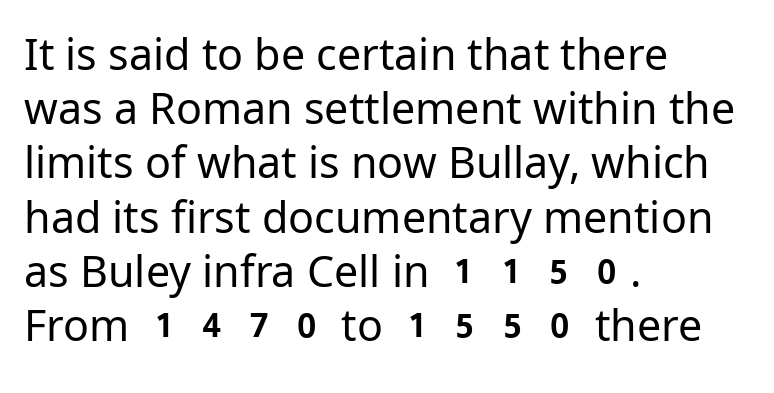
Q: Is the text bold? A: No.
Q: Is the text italic (slanted)? A: No, it is upright.
Q: Is the typeface a serif or a sans-serif typeface? A: Sans-serif.
Q: Is the text underlined? A: No.
Q: How is the paragraph aligned? A: Left-aligned.
Q: Is the spacing between letters normal or unusually wide? A: Normal.
Q: Is the spacing between lines tight, normal or loose? A: Normal.
Q: Width (condensed, normal, or wide)? A: Normal.
Q: Stroke contrast? A: Low.
Q: x-height? A: Medium.
Q: Monospaced? A: No.
